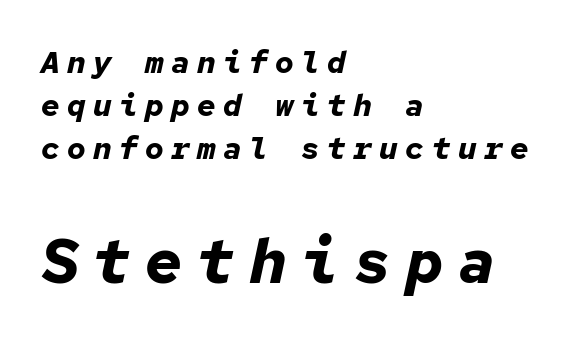
What weight is shown? A full bold with thick strokes. Two sizes are in play, and the larger belongs to the second block. The strip under each line holds only bare page. The face used here is monospaced, like something from a code editor.
